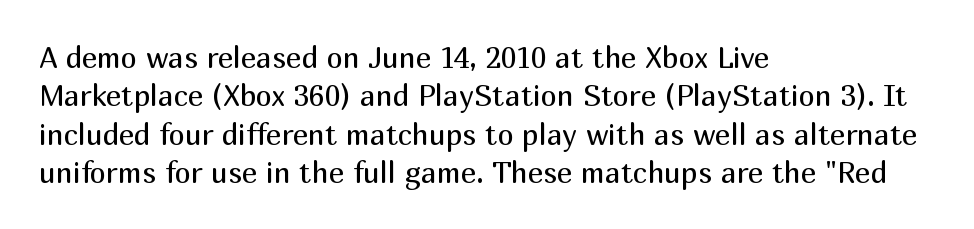
The image shows 29 px regular-weight sans-serif type, upright; set left-aligned, normal line spacing (1.32x), normal letter spacing, not underlined; medium stroke contrast and a medium x-height.
